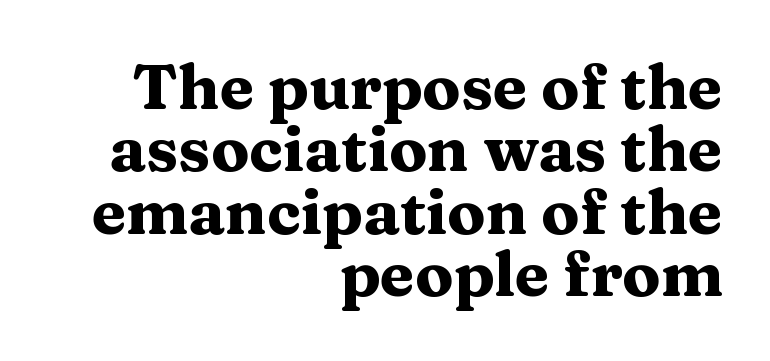
Q: Is the text bold? A: Yes.
Q: Is the text italic (slanted)? A: No, it is upright.
Q: Is the typeface a serif or a sans-serif typeface? A: Serif.
Q: Is the text underlined? A: No.
Q: How is the paragraph aligned? A: Right-aligned.
Q: Is the spacing between letters normal or unusually wide? A: Normal.
Q: Is the spacing between lines tight, normal or loose? A: Tight.
Q: Width (condensed, normal, or wide)? A: Wide.
Q: Stroke contrast? A: Medium.
Q: x-height? A: Medium.
Q: Monospaced? A: No.
